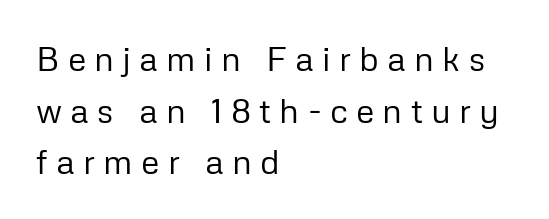
Q: Is the text bold? A: No.
Q: Is the text italic (slanted)? A: No, it is upright.
Q: Is the typeface a serif or a sans-serif typeface? A: Sans-serif.
Q: Is the text underlined? A: No.
Q: How is the paragraph aligned? A: Left-aligned.
Q: Is the spacing between letters normal or unusually wide? A: Unusually wide.
Q: Is the spacing between lines tight, normal or loose? A: Normal.
Q: Width (condensed, normal, or wide)? A: Normal.
Q: Stroke contrast? A: Low.
Q: x-height? A: Medium.
Q: Monospaced? A: No.
